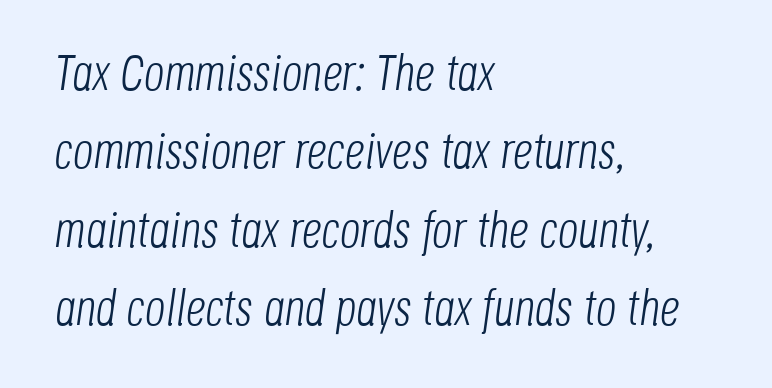
The image shows 50 px light, condensed type, italic (leaning right); set left-aligned, normal line spacing (1.57x), normal letter spacing, not underlined; low stroke contrast and a large x-height.
